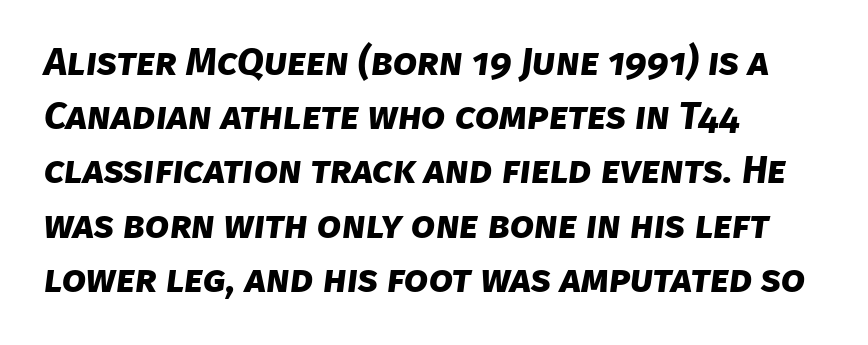
The image shows 39 px bold sans-serif type; set left-aligned, normal line spacing (1.39x), normal letter spacing, not underlined; low stroke contrast and a large x-height.
